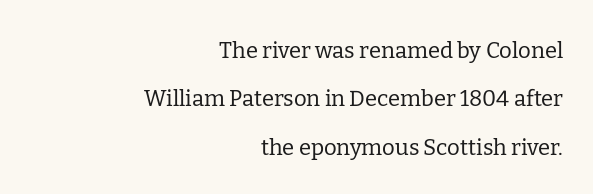
Q: Is the text bold? A: No.
Q: Is the text italic (slanted)? A: No, it is upright.
Q: Is the text underlined? A: No.
Q: How is the paragraph aligned? A: Right-aligned.
Q: Is the spacing between letters normal or unusually wide? A: Normal.
Q: Is the spacing between lines tight, normal or loose? A: Loose.
